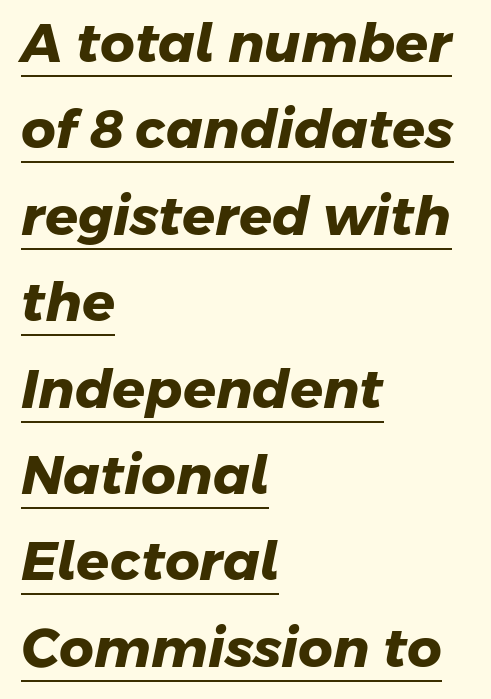
The image shows 54 px heavy sans-serif type; set left-aligned, normal line spacing (1.6x), normal letter spacing, underlined; low stroke contrast and a medium x-height.
